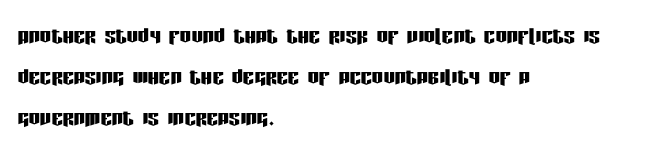
The foot of each line stays bare and open. It's the straight-up-and-down kind of type. The passage shown is typed in a proportional face where columns would drift. Note: no serifs on the glyphs.
